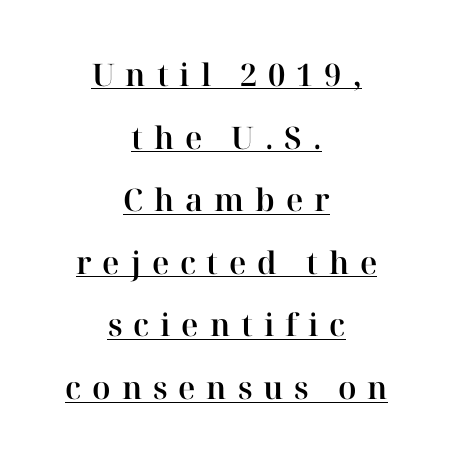
{"serif": "yes", "italic": "no", "width": "normal", "stroke_contrast": "high", "x_height": "medium", "monospaced": "no", "underline": "yes", "align": "center", "line_spacing": "loose", "line_spacing_ratio": 2.02, "letter_spacing": "wide", "letter_spacing_em": 0.35, "glyph_px": 31}
